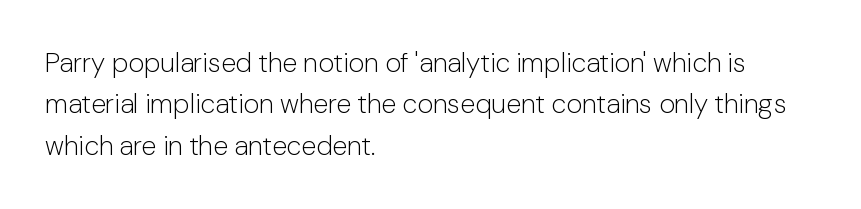
Q: Is the text bold? A: No.
Q: Is the text italic (slanted)? A: No, it is upright.
Q: Is the text underlined? A: No.
Q: How is the paragraph aligned? A: Left-aligned.
Q: Is the spacing between letters normal or unusually wide? A: Normal.
Q: Is the spacing between lines tight, normal or loose? A: Normal.
